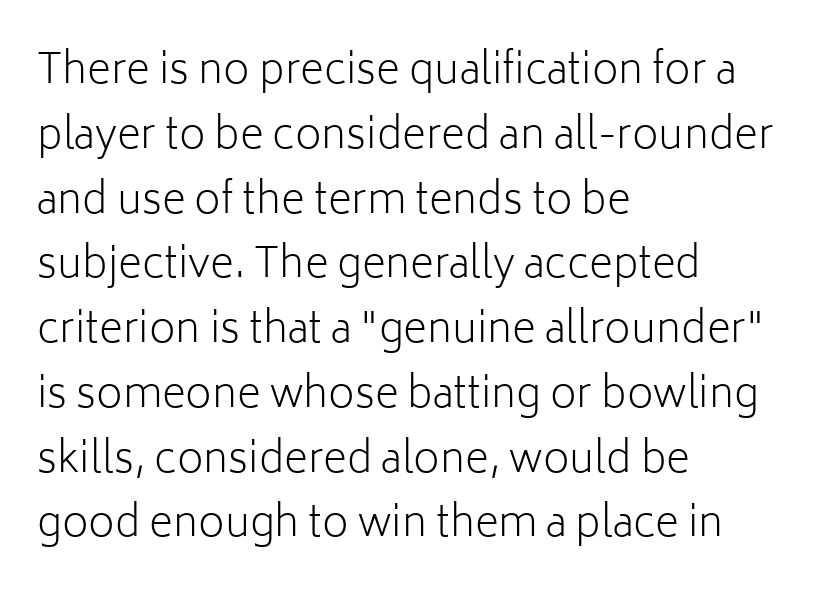
{"serif": "no", "italic": "no", "bold": "no", "weight": "light", "width": "normal", "stroke_contrast": "low", "x_height": "medium", "monospaced": "no", "underline": "no", "align": "left", "line_spacing": "normal", "line_spacing_ratio": 1.58, "letter_spacing": "normal", "letter_spacing_em": 0.0, "glyph_px": 41}
